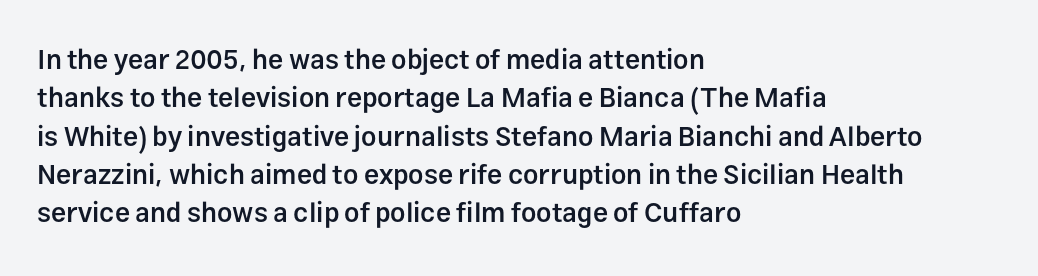
The lines in this sample share a left origin and differ only in where they stop. Does the leading feel generous? No, just average. Bare-footed words on every line. These lines were composed using upright roman letters.
